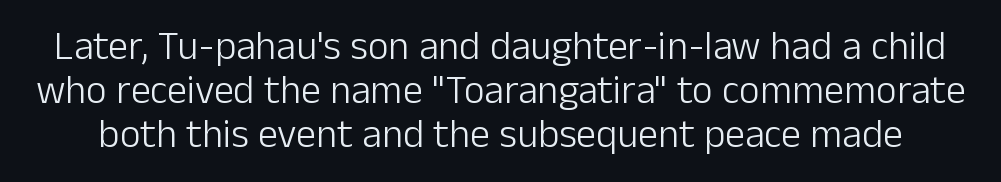
Regarding leading, the lines here are crowded together. Tracking here is standard; glyphs follow each other at the usual distance. This sample has the flowing, uneven cadence of proportional lettering. These lines were composed using upright roman letters. The passage shown is not bold in any degree. This rendering features lettering with no underline.
